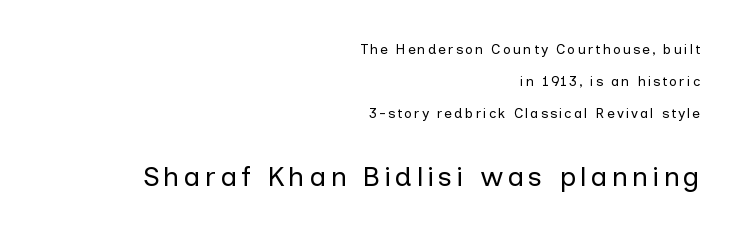
{"serif": "no", "italic": "no", "bold": "no", "weight": "regular", "width": "normal", "stroke_contrast": "low", "x_height": "medium", "monospaced": "no", "underline": "no", "align": "right", "line_spacing": "loose", "line_spacing_ratio": 2.29, "larger_block": "second", "size_ratio": 2.0, "glyph_px": 28}
